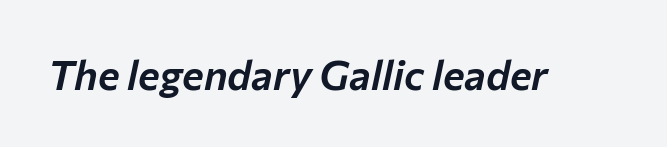
{"italic": "yes", "lean": "right", "slant_degrees": 12, "width": "normal", "stroke_contrast": "low", "x_height": "medium", "monospaced": "no", "underline": "no", "letter_spacing": "normal", "letter_spacing_em": 0.0, "glyph_px": 41}
